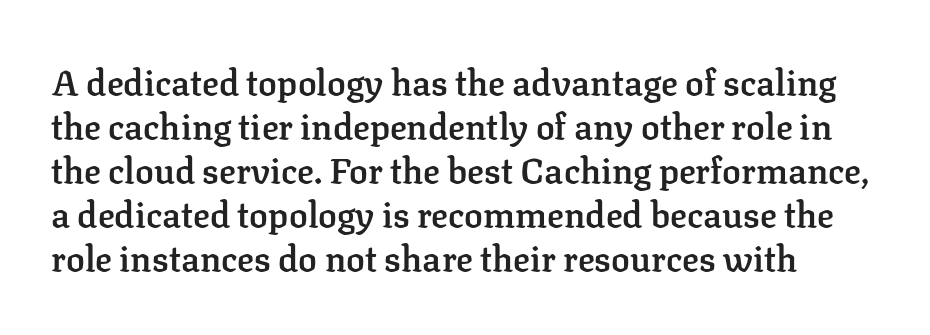
The image shows 35 px semibold serif type, upright; set normal line spacing (1.26x), normal letter spacing, not underlined; low stroke contrast and a medium x-height.
